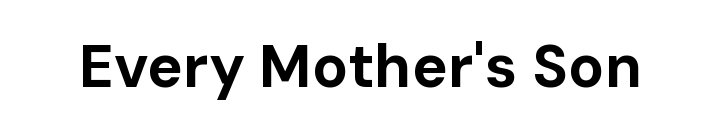
Q: Is the text bold? A: Yes.
Q: Is the text italic (slanted)? A: No, it is upright.
Q: Is the typeface a serif or a sans-serif typeface? A: Sans-serif.
Q: Is the text underlined? A: No.
Q: Is the spacing between letters normal or unusually wide? A: Normal.
Q: Width (condensed, normal, or wide)? A: Normal.
Q: Stroke contrast? A: Low.
Q: x-height? A: Medium.
Q: Monospaced? A: No.
